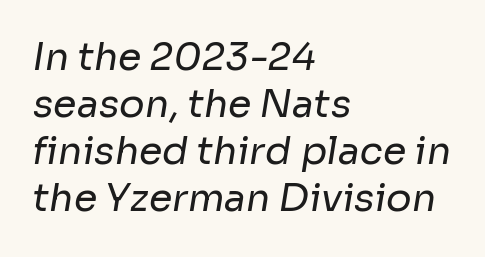
Line starts are locked; line ends wander. The letters carry no serifs — their stems end cleanly without finishing strokes. Tracking value appears to be zero — textbook default spacing. The letters look calm and open, with moderate or lighter stems. Any mark beneath the type? The region is blank. You could not count columns in this text — the font is proportionally spaced.
